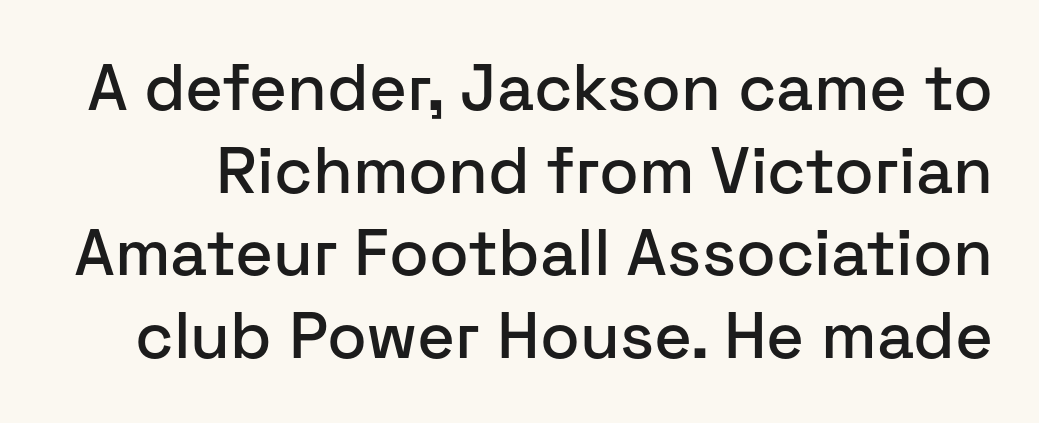
Q: Is the text italic (slanted)? A: No, it is upright.
Q: Is the typeface a serif or a sans-serif typeface? A: Sans-serif.
Q: Is the text underlined? A: No.
Q: Is the spacing between letters normal or unusually wide? A: Normal.
Q: Is the spacing between lines tight, normal or loose? A: Normal.
Q: Width (condensed, normal, or wide)? A: Normal.
Q: Stroke contrast? A: Low.
Q: x-height? A: Medium.
Q: Monospaced? A: No.
